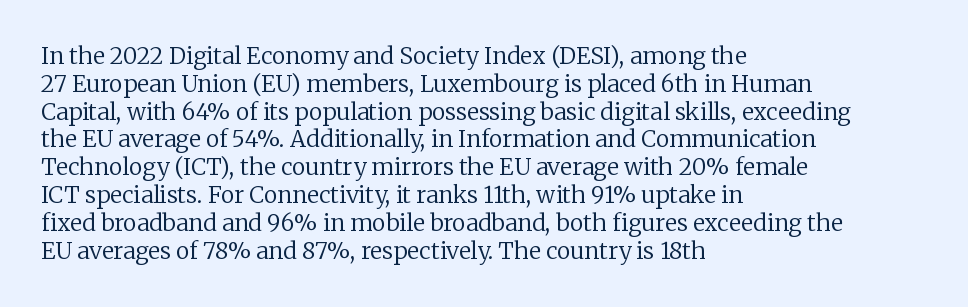
Italic: no, the glyphs are upright roman. Typeset ragged right — the left edge is the straight one. The gaps between neighbouring characters are ordinary and unremarkable. No letter is thick-stroked: the sample isn't bold. Lines of text with bare space underneath.
